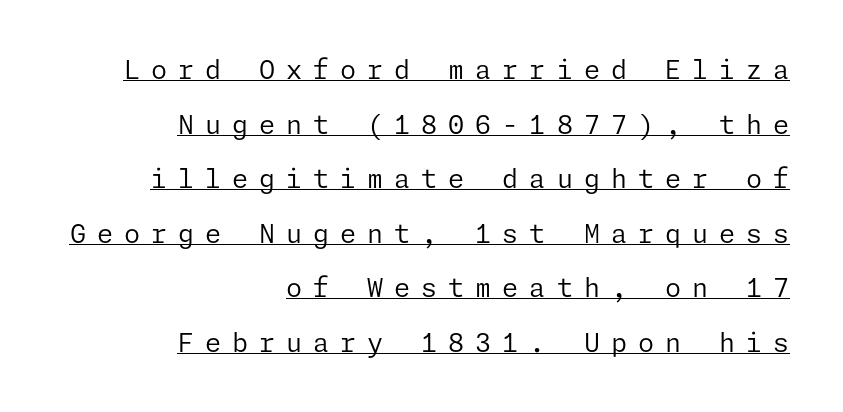
The image shows 26 px text type, upright; set right-aligned, loose line spacing (2.1x), unusually wide letter spacing (+0.42 em), underlined.
